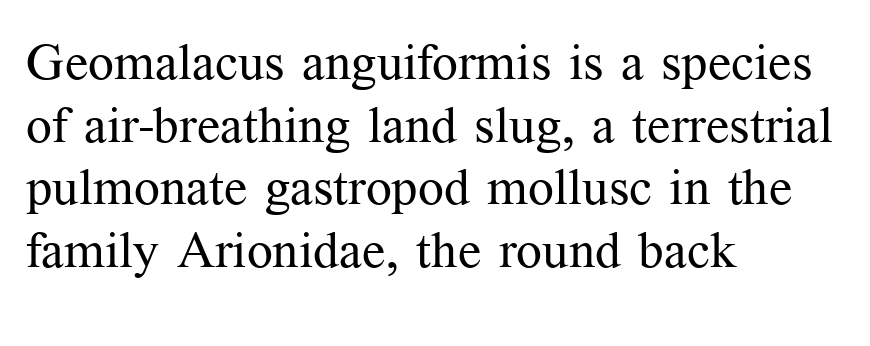
{"serif": "yes", "italic": "no", "bold": "no", "weight": "regular", "width": "normal", "stroke_contrast": "medium", "x_height": "medium", "monospaced": "no", "underline": "no", "align": "left", "line_spacing_ratio": 1.23, "letter_spacing": "normal", "letter_spacing_em": 0.0, "glyph_px": 51}
